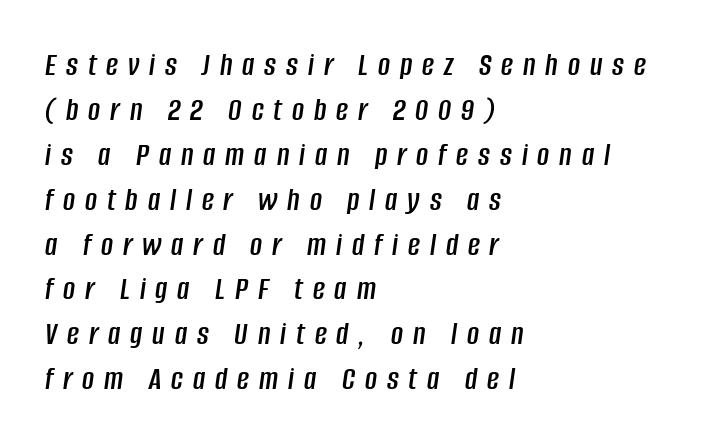
{"italic": "yes", "lean": "right", "slant_degrees": 8, "width": "condensed", "stroke_contrast": "low", "x_height": "large", "monospaced": "no", "underline": "no", "align": "left", "line_spacing": "normal", "line_spacing_ratio": 1.36, "letter_spacing": "wide", "letter_spacing_em": 0.3, "glyph_px": 33}
